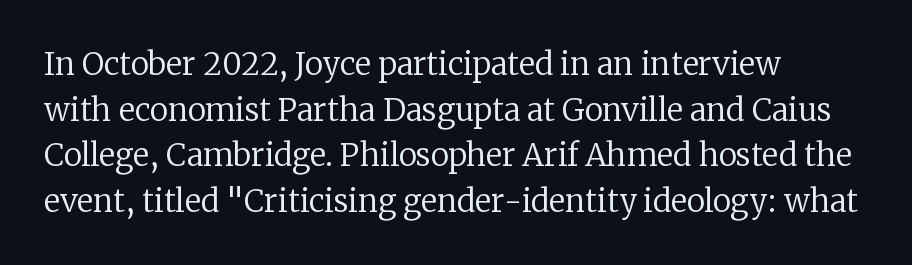
{"serif": "yes", "italic": "no", "bold": "no", "weight": "regular", "width": "normal", "stroke_contrast": "low", "x_height": "medium", "monospaced": "no", "underline": "no", "align": "left", "line_spacing": "normal", "line_spacing_ratio": 1.47, "letter_spacing": "normal", "letter_spacing_em": 0.0, "glyph_px": 31}
